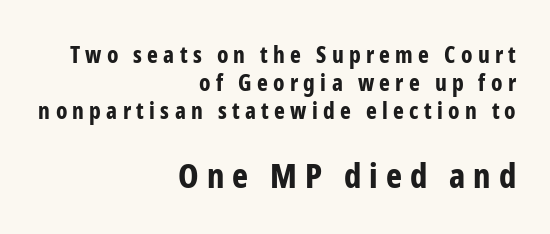
This rendering widens character spacing well past its baseline value. The passage shown is typed in a proportional face where columns would drift. Larger block? The one below; the one above is distinctly smaller. Serifs: no, the terminals of the letterforms are clean.
